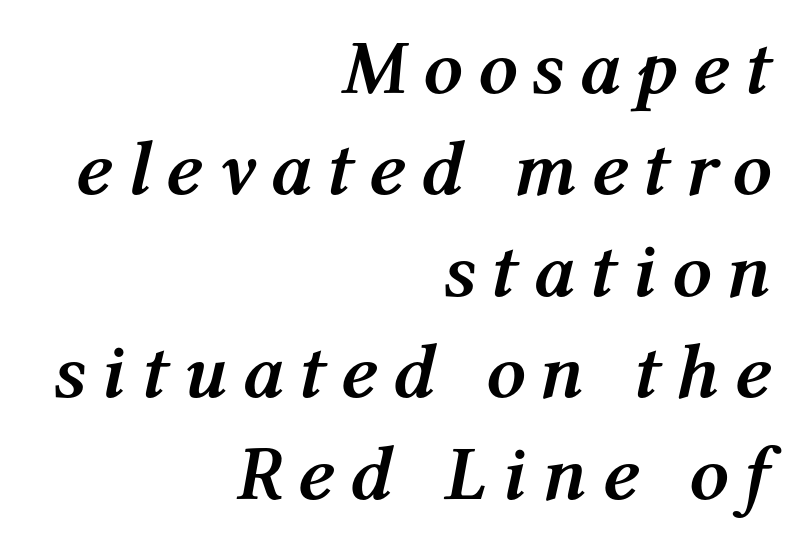
The image shows 78 px semibold type, italic (leaning right); set right-aligned, normal line spacing (1.3x), not underlined; medium stroke contrast and a medium x-height.
